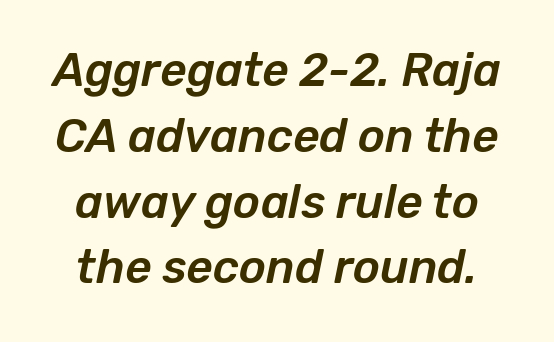
The image shows 46 px text type, italic (leaning right); set centered, normal line spacing (1.43x), normal letter spacing, not underlined; low stroke contrast and a medium x-height.
